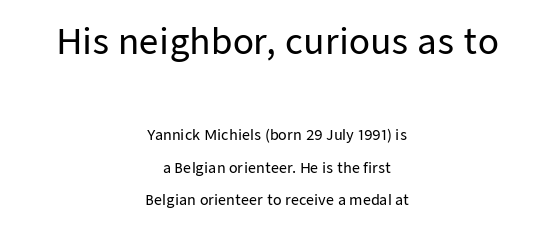
Baseline-to-baseline distance is far greater than the letter height. Descender tails drop into unmarked territory. Nope, no serifs anywhere on these letters. Spacing verdict: proportional, widths tailored to each character. The passage is arranged like a title page — every line centered. The designer gave the opening block more size than the closing block.
